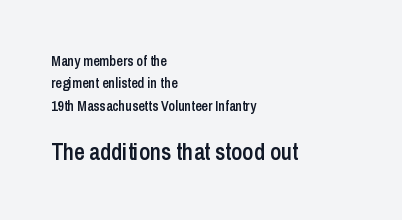
The image shows 23 px text type, upright; set left-aligned, normal line spacing (1.59x), normal letter spacing, not underlined; the second (bottom) block is 1.64x larger.
